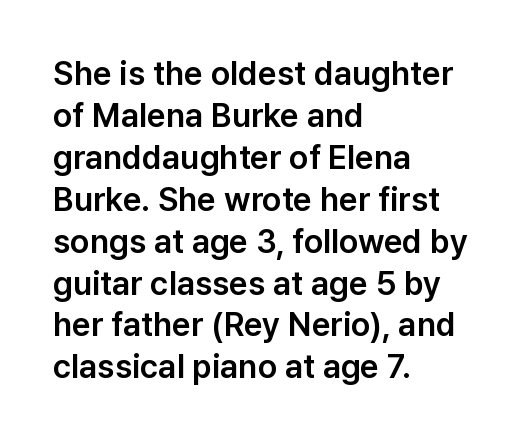
{"serif": "no", "italic": "no", "width": "normal", "stroke_contrast": "low", "x_height": "medium", "monospaced": "no", "underline": "no", "align": "left", "line_spacing": "normal", "line_spacing_ratio": 1.27, "letter_spacing": "normal", "letter_spacing_em": 0.0, "glyph_px": 33}
